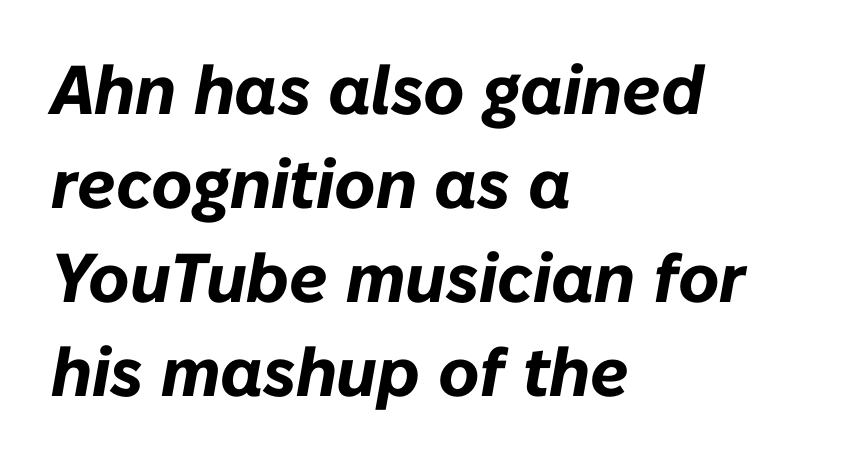
{"italic": "yes", "lean": "right", "slant_degrees": 10, "bold": "yes", "weight": "bold", "width": "normal", "stroke_contrast": "low", "x_height": "medium", "monospaced": "no", "underline": "no", "align": "left", "line_spacing": "normal", "line_spacing_ratio": 1.36, "letter_spacing": "normal", "letter_spacing_em": 0.0, "glyph_px": 69}
